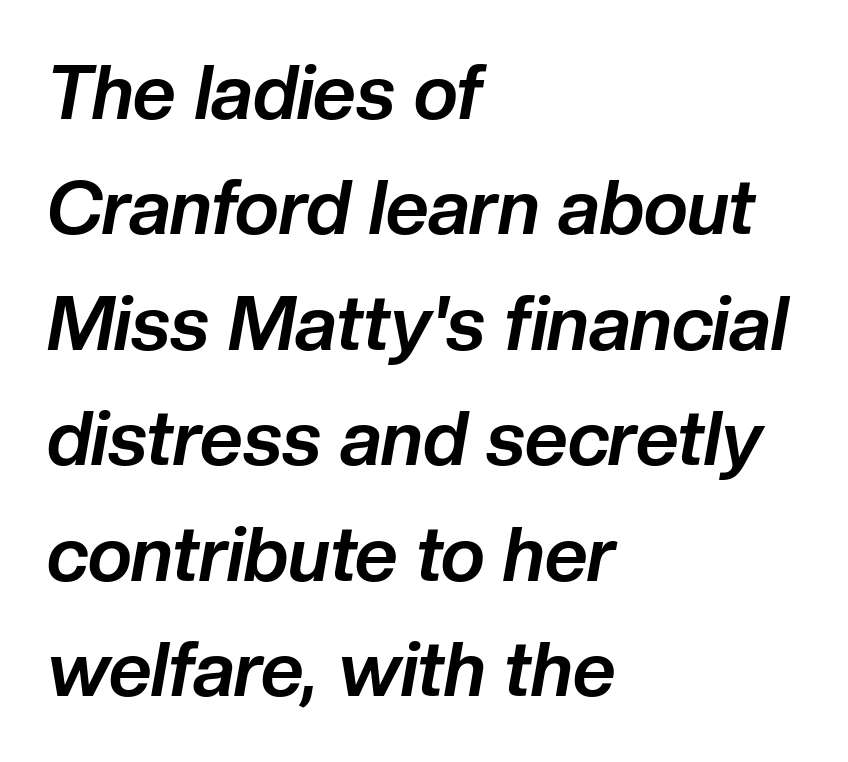
The image shows 75 px bold type, italic (leaning right); set left-aligned, normal line spacing (1.54x), normal letter spacing, not underlined; low stroke contrast and a medium x-height.
